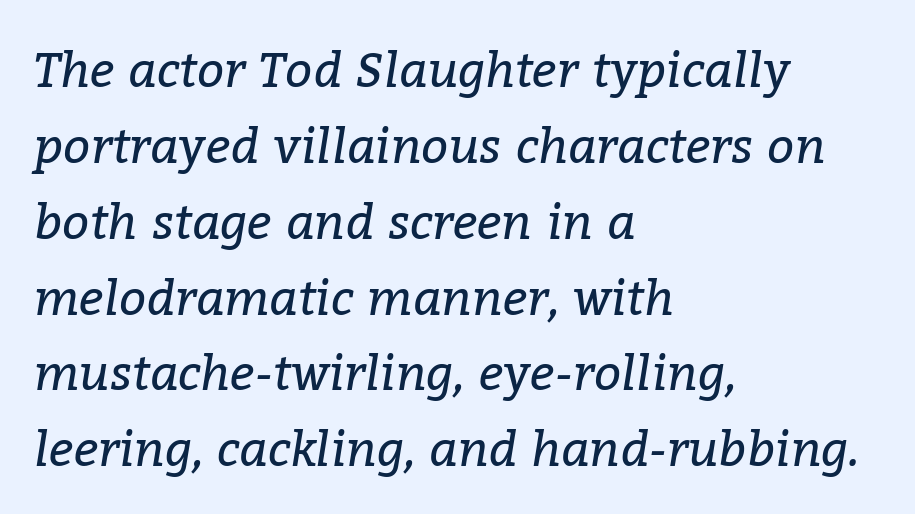
Q: Is the text bold? A: No.
Q: Is the text italic (slanted)? A: Yes, it leans right by about 9 degrees.
Q: Is the typeface a serif or a sans-serif typeface? A: Serif.
Q: Is the text underlined? A: No.
Q: How is the paragraph aligned? A: Left-aligned.
Q: Is the spacing between letters normal or unusually wide? A: Normal.
Q: Is the spacing between lines tight, normal or loose? A: Normal.
Q: Width (condensed, normal, or wide)? A: Normal.
Q: Stroke contrast? A: Low.
Q: x-height? A: Medium.
Q: Monospaced? A: No.
